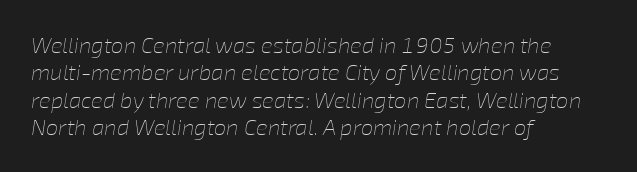
{"italic": "yes", "lean": "right", "slant_degrees": 8, "bold": "no", "underline": "no", "align": "left", "line_spacing": "normal", "line_spacing_ratio": 1.25, "letter_spacing": "normal", "letter_spacing_em": 0.0, "glyph_px": 22}
